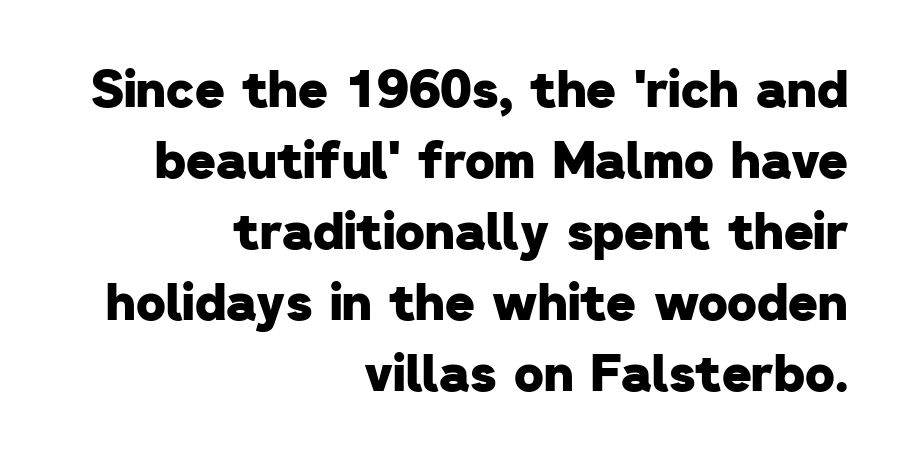
Q: Is the text bold? A: Yes.
Q: Is the typeface a serif or a sans-serif typeface? A: Sans-serif.
Q: Is the text underlined? A: No.
Q: How is the paragraph aligned? A: Right-aligned.
Q: Is the spacing between letters normal or unusually wide? A: Normal.
Q: Is the spacing between lines tight, normal or loose? A: Normal.
Q: Width (condensed, normal, or wide)? A: Normal.
Q: Stroke contrast? A: Low.
Q: x-height? A: Medium.
Q: Monospaced? A: No.
